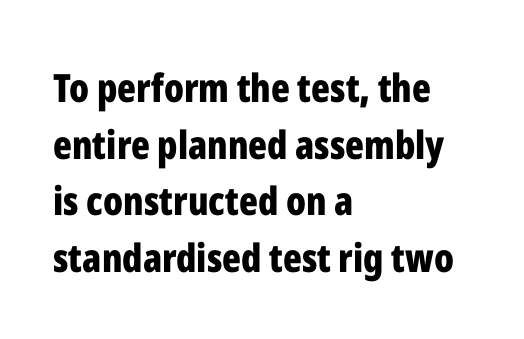
Proportional: the letters do not fall into vertical columns. No feet cap the strokes, marking this as sans-serif type. I'd describe the lettering as bold — thick and assertive. Characters remain perfectly vertical along every line. Compared with a centered layout, this one pins lines to the left instead.
